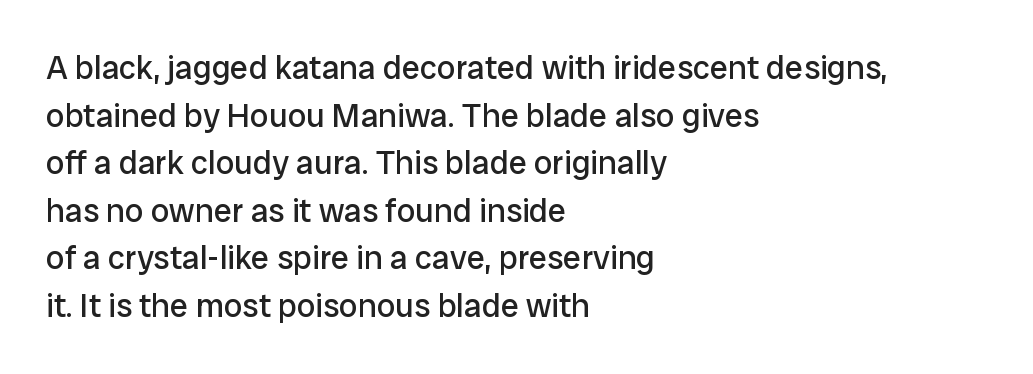
Q: Is the text bold? A: No.
Q: Is the text italic (slanted)? A: No, it is upright.
Q: Is the typeface a serif or a sans-serif typeface? A: Sans-serif.
Q: Is the text underlined? A: No.
Q: How is the paragraph aligned? A: Left-aligned.
Q: Is the spacing between letters normal or unusually wide? A: Normal.
Q: Is the spacing between lines tight, normal or loose? A: Normal.
Q: Width (condensed, normal, or wide)? A: Normal.
Q: Stroke contrast? A: Low.
Q: x-height? A: Medium.
Q: Monospaced? A: No.
